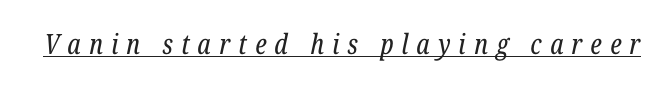
The image shows 28 px regular-weight, condensed serif type, italic (leaning right); set unusually wide letter spacing (+0.29 em), underlined; low stroke contrast and a medium x-height.
